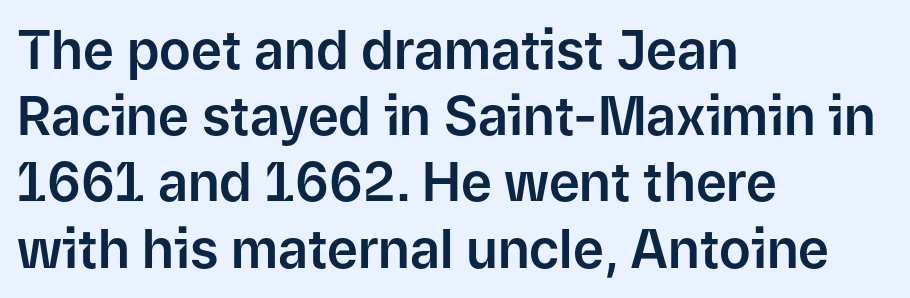
Q: Is the text italic (slanted)? A: No, it is upright.
Q: Is the typeface a serif or a sans-serif typeface? A: Sans-serif.
Q: Is the text underlined? A: No.
Q: How is the paragraph aligned? A: Left-aligned.
Q: Is the spacing between letters normal or unusually wide? A: Normal.
Q: Is the spacing between lines tight, normal or loose? A: Normal.
Q: Width (condensed, normal, or wide)? A: Normal.
Q: Stroke contrast? A: Low.
Q: x-height? A: Medium.
Q: Monospaced? A: No.
